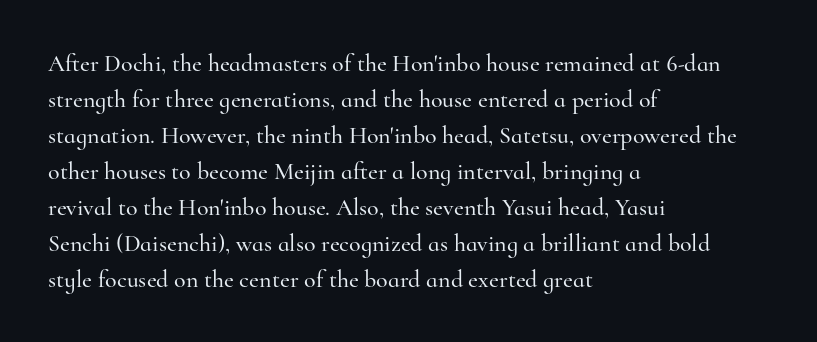
{"italic": "no", "underline": "no", "align": "left", "line_spacing": "normal", "line_spacing_ratio": 1.5, "letter_spacing": "normal", "letter_spacing_em": 0.0, "glyph_px": 24}
